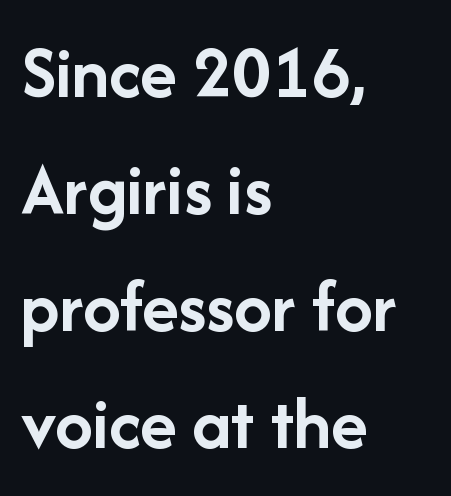
The image shows 76 px semibold sans-serif type, upright; set left-aligned, normal line spacing (1.54x), normal letter spacing, not underlined; low stroke contrast and a medium x-height.
